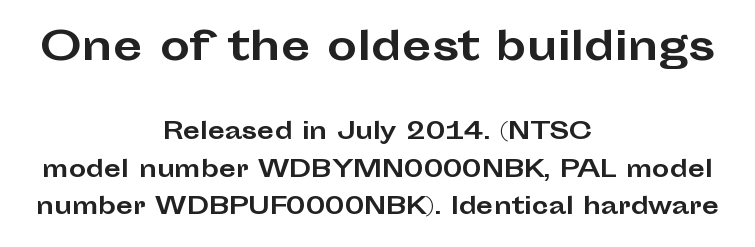
Pretty heavy lettering here — definitely bold. The passage shown is typeset with a sans-serif family. Compare the two chunks: the upper has the greater cap height. Neither beginnings nor endings align; midpoints do.
